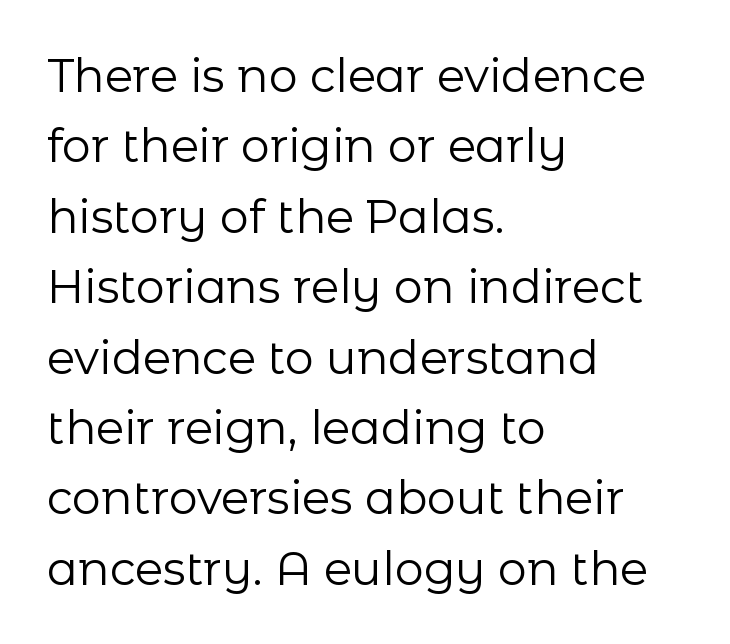
{"serif": "no", "italic": "no", "bold": "no", "weight": "regular", "width": "normal", "stroke_contrast": "low", "x_height": "medium", "monospaced": "no", "underline": "no", "align": "left", "line_spacing": "normal", "line_spacing_ratio": 1.53, "letter_spacing": "normal", "letter_spacing_em": 0.0, "glyph_px": 46}
